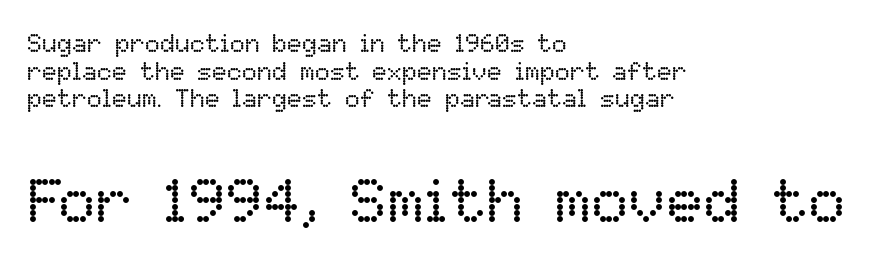
Q: Is the text bold? A: No.
Q: Is the text italic (slanted)? A: No, it is upright.
Q: Is the text underlined? A: No.
Q: How is the paragraph aligned? A: Left-aligned.
Q: Is the spacing between letters normal or unusually wide? A: Normal.
Q: Is the spacing between lines tight, normal or loose? A: Tight.
Q: Which block of text is set in a larger size, the first (top) or the second (bottom)? A: The second (bottom) one.
Q: Width (condensed, normal, or wide)? A: Normal.
Q: Stroke contrast? A: Low.
Q: x-height? A: Medium.
Q: Monospaced? A: No.
